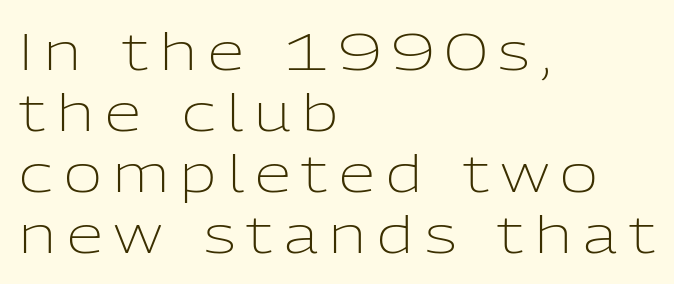
The image shows 52 px light sans-serif type, upright; set left-aligned, line spacing 1.17x, unusually wide letter spacing (+0.22 em), not underlined; low stroke contrast and a medium x-height.
